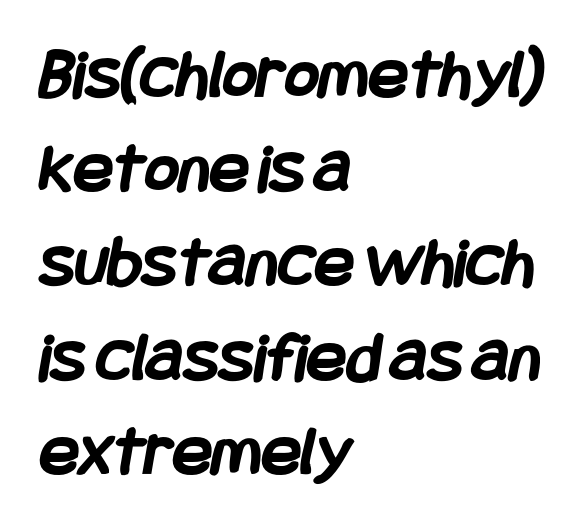
The image shows 73 px semibold, condensed sans-serif type; set left-aligned, normal line spacing (1.29x), normal letter spacing, not underlined; low stroke contrast and a large x-height.
